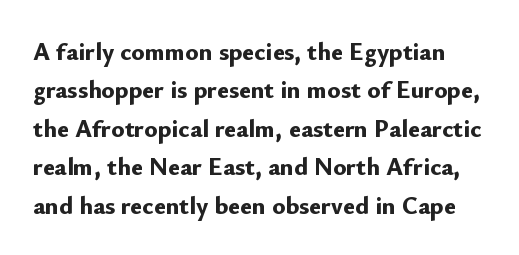
Q: Is the text bold? A: Yes.
Q: Is the text italic (slanted)? A: No, it is upright.
Q: Is the text underlined? A: No.
Q: Is the spacing between letters normal or unusually wide? A: Normal.
Q: Is the spacing between lines tight, normal or loose? A: Normal.
